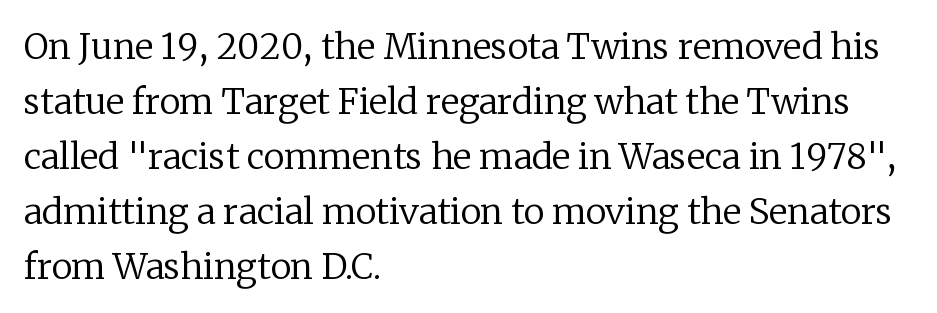
Q: Is the text bold? A: No.
Q: Is the text italic (slanted)? A: No, it is upright.
Q: Is the typeface a serif or a sans-serif typeface? A: Serif.
Q: Is the text underlined? A: No.
Q: How is the paragraph aligned? A: Left-aligned.
Q: Is the spacing between letters normal or unusually wide? A: Normal.
Q: Is the spacing between lines tight, normal or loose? A: Normal.
Q: Width (condensed, normal, or wide)? A: Normal.
Q: Stroke contrast? A: Low.
Q: x-height? A: Medium.
Q: Monospaced? A: No.
